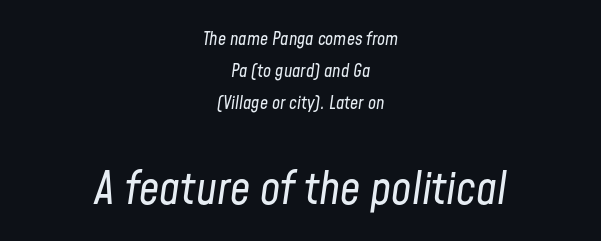
Q: Is the text bold? A: No.
Q: Is the text italic (slanted)? A: Yes, it leans right by about 8 degrees.
Q: Is the text underlined? A: No.
Q: How is the paragraph aligned? A: Centered.
Q: Is the spacing between letters normal or unusually wide? A: Normal.
Q: Which block of text is set in a larger size, the first (top) or the second (bottom)? A: The second (bottom) one.
Q: Width (condensed, normal, or wide)? A: Condensed.
Q: Stroke contrast? A: Low.
Q: x-height? A: Medium.
Q: Monospaced? A: No.
